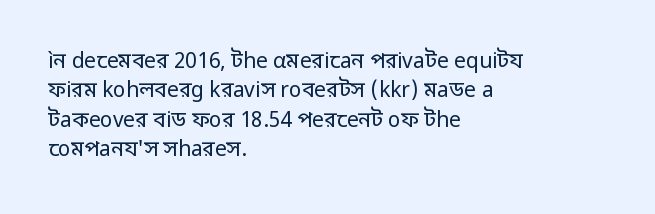
Q: Is the text bold? A: No.
Q: Is the text italic (slanted)? A: No, it is upright.
Q: Is the text underlined? A: No.
Q: How is the paragraph aligned? A: Left-aligned.
Q: Is the spacing between letters normal or unusually wide? A: Normal.
Q: Is the spacing between lines tight, normal or loose? A: Normal.
